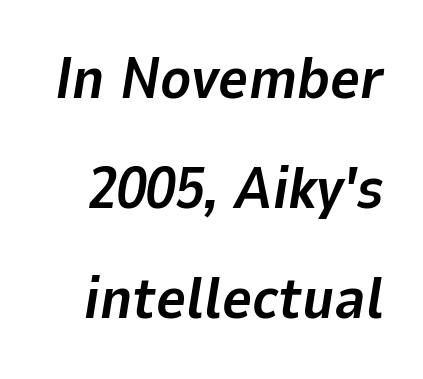
The image shows 58 px bold type, italic (leaning right); set loose line spacing (1.9x), normal letter spacing, not underlined; low stroke contrast and a medium x-height.
